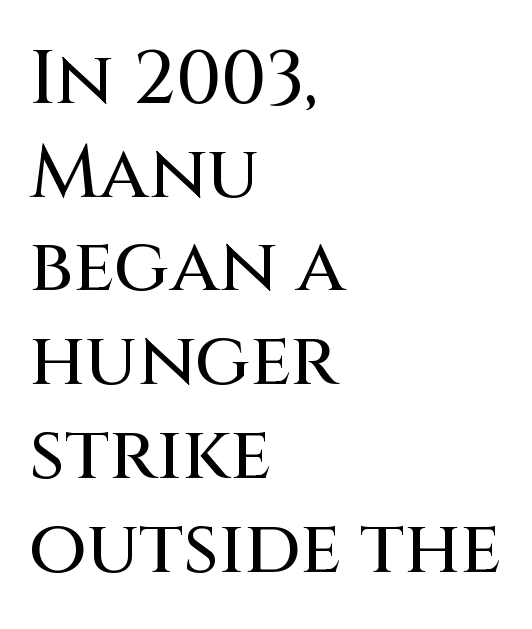
The image shows 75 px sans-serif type, upright; set left-aligned, normal line spacing (1.25x), normal letter spacing, not underlined; medium stroke contrast and a large x-height.
